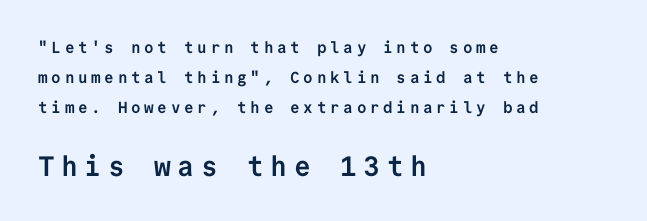
Q: Is the text bold? A: Yes.
Q: Is the text italic (slanted)? A: No, it is upright.
Q: Is the typeface a serif or a sans-serif typeface? A: Sans-serif.
Q: Is the text underlined? A: No.
Q: How is the paragraph aligned? A: Left-aligned.
Q: Is the spacing between letters normal or unusually wide? A: Unusually wide.
Q: Which block of text is set in a larger size, the first (top) or the second (bottom)? A: The second (bottom) one.
Q: Width (condensed, normal, or wide)? A: Normal.
Q: Stroke contrast? A: Low.
Q: x-height? A: Medium.
Q: Monospaced? A: Yes.
